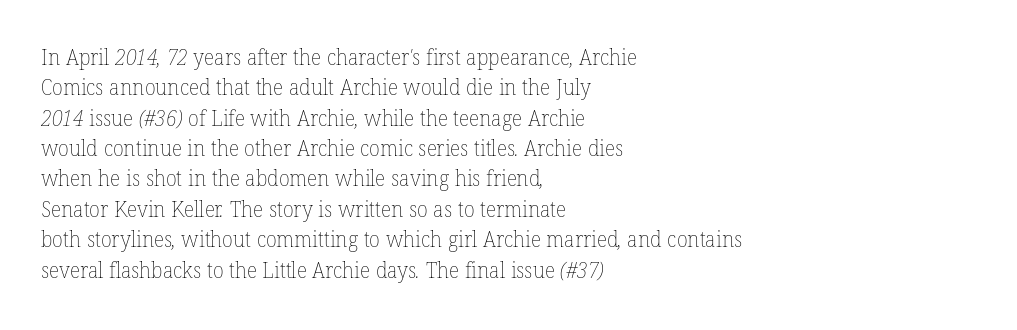
{"bold": "no", "underline": "no", "align": "left", "line_spacing": "normal", "line_spacing_ratio": 1.38, "letter_spacing": "normal", "letter_spacing_em": 0.0, "glyph_px": 22}
